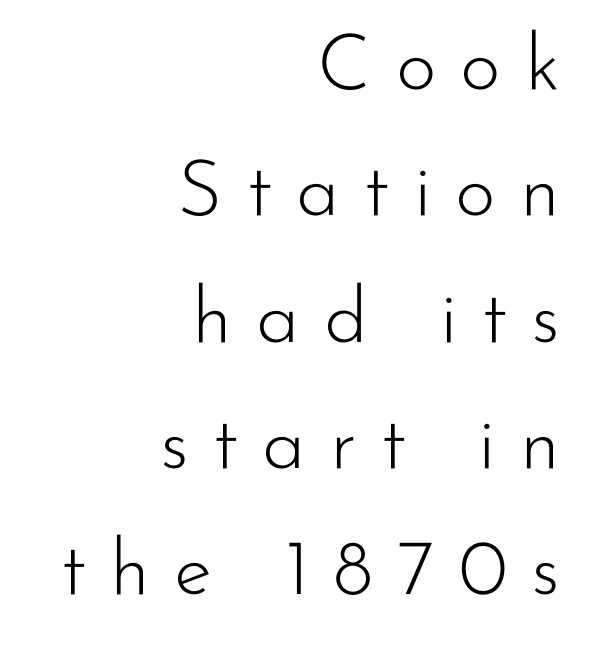
The image shows 78 px light sans-serif type, upright; set right-aligned, normal line spacing (1.62x), unusually wide letter spacing (+0.31 em), not underlined; low stroke contrast and a small x-height.
